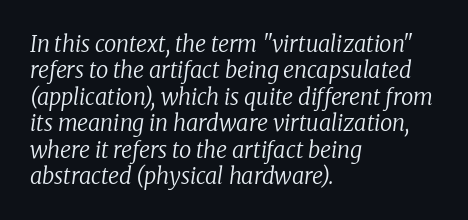
The image shows 22 px text type, italic (leaning right); set left-aligned, line spacing 1.2x, normal letter spacing, not underlined.
